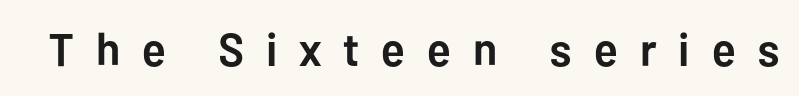
{"serif": "no", "italic": "no", "bold": "yes", "weight": "semibold", "width": "normal", "stroke_contrast": "low", "x_height": "medium", "monospaced": "no", "underline": "no", "letter_spacing": "wide", "letter_spacing_em": 0.48, "glyph_px": 46}
